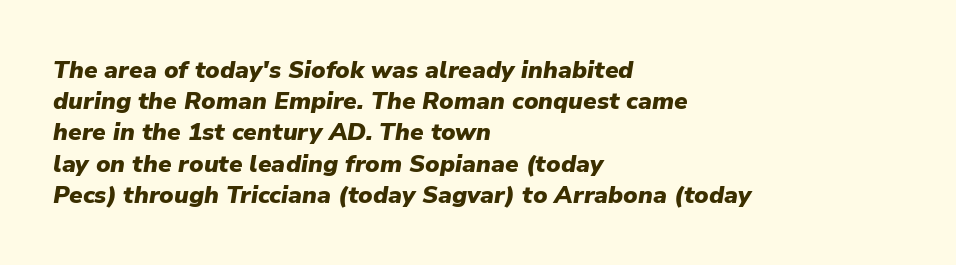
The image shows 24 px bold type, italic (leaning right); set left-aligned, normal line spacing (1.3x), normal letter spacing, not underlined.
